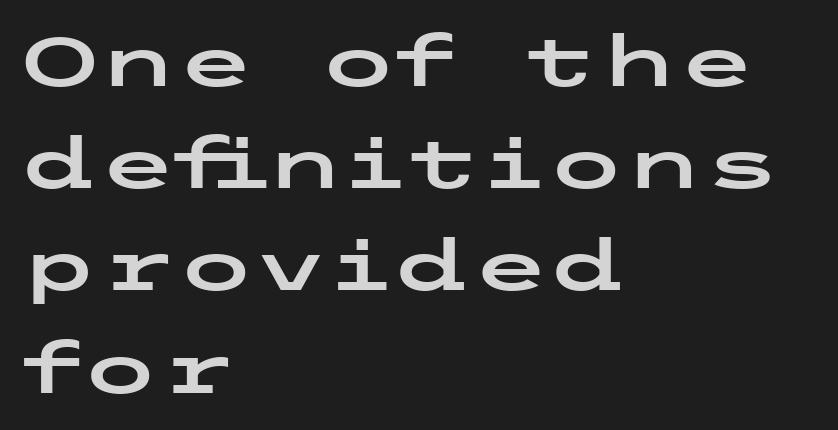
{"serif": "no", "italic": "no", "width": "wide", "stroke_contrast": "low", "x_height": "medium", "underline": "no", "align": "left", "line_spacing": "normal", "line_spacing_ratio": 1.44, "letter_spacing": "normal", "letter_spacing_em": 0.0, "glyph_px": 71}
